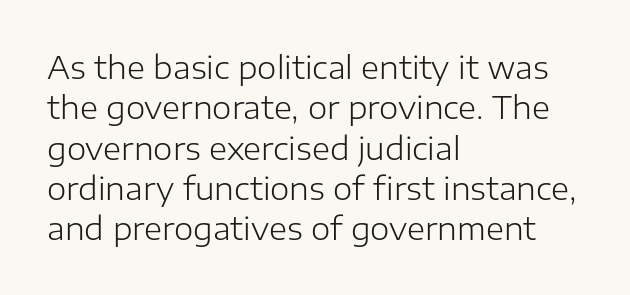
The image shows 31 px light sans-serif type, upright; set left-aligned, normal line spacing (1.3x), normal letter spacing, not underlined; low stroke contrast and a medium x-height.
